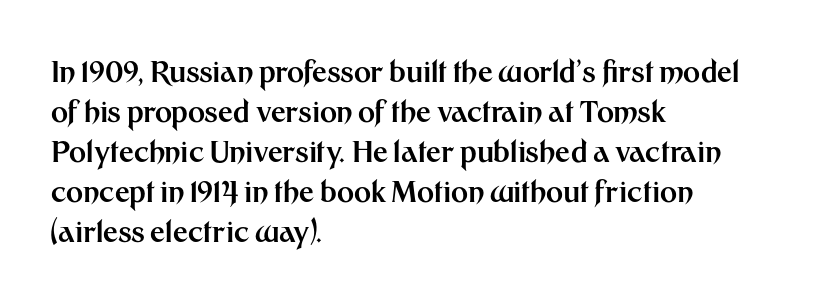
Q: Is the text bold? A: Yes.
Q: Is the text italic (slanted)? A: No, it is upright.
Q: Is the typeface a serif or a sans-serif typeface? A: Sans-serif.
Q: Is the text underlined? A: No.
Q: How is the paragraph aligned? A: Left-aligned.
Q: Is the spacing between letters normal or unusually wide? A: Normal.
Q: Is the spacing between lines tight, normal or loose? A: Normal.
Q: Width (condensed, normal, or wide)? A: Normal.
Q: Stroke contrast? A: Medium.
Q: x-height? A: Medium.
Q: Monospaced? A: No.
